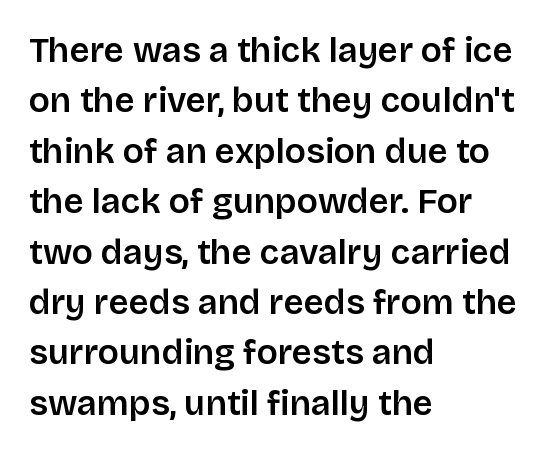
The strip under each line holds only bare page. Spacing verdict: proportional, widths tailored to each character. Baseline-to-baseline distance is the conventional proportion of letter height. If you drew a line through each stem, it would be perfectly vertical.
